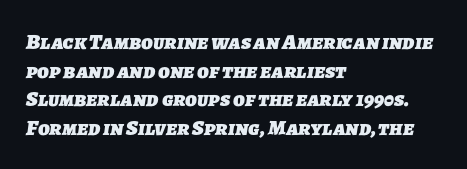
Q: Is the text bold? A: Yes.
Q: Is the text underlined? A: No.
Q: How is the paragraph aligned? A: Left-aligned.
Q: Is the spacing between letters normal or unusually wide? A: Normal.
Q: Is the spacing between lines tight, normal or loose? A: Normal.
